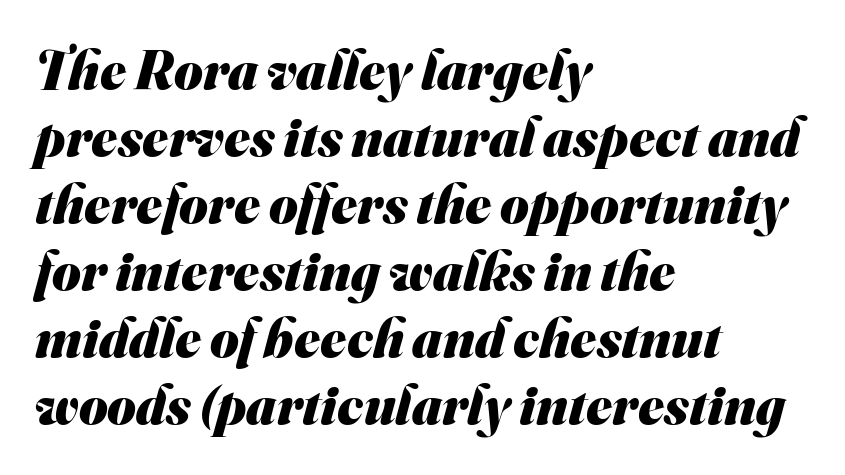
Plain, unruled lines of type. One-word summary of the alignment: left. In terms of letterform style, serifs are entirely absent. The horizontal fit of the characters is conventional and even. Character widths vary here, with narrow letters taking less room than wide ones.
